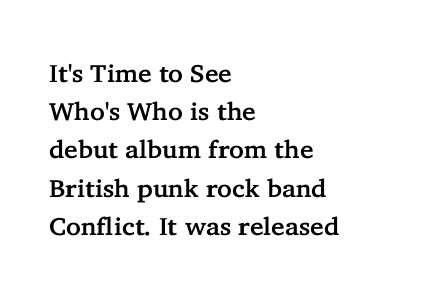
Descenders hang freely into open space. Teacher's note: observe the even left margin — that is flush-left alignment. The vertical gap from one line to the next is medium. If you drew a line through each stem, it would be perfectly vertical. The letters sit at their default tracking, neither squeezed nor spread.
